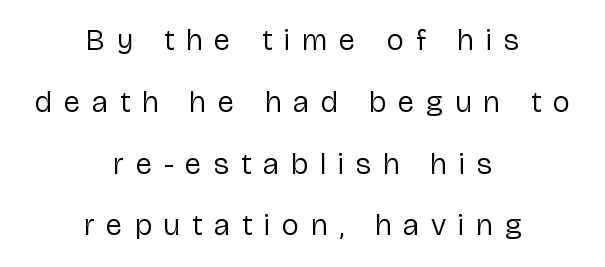
{"serif": "no", "italic": "no", "bold": "no", "weight": "regular", "width": "normal", "stroke_contrast": "low", "x_height": "medium", "monospaced": "no", "underline": "no", "align": "center", "line_spacing": "loose", "line_spacing_ratio": 2.06, "letter_spacing": "wide", "letter_spacing_em": 0.41, "glyph_px": 30}
